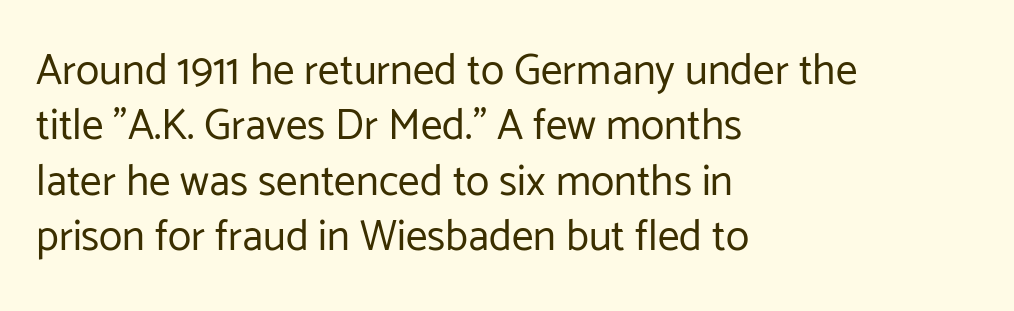
Think of a printed novel: that variable character pitch is what you see here. These lines are composed in type without serifs. Style check: upright. Words float on clear page, feet unadorned. The strokes carry an ordinary text weight at most.
